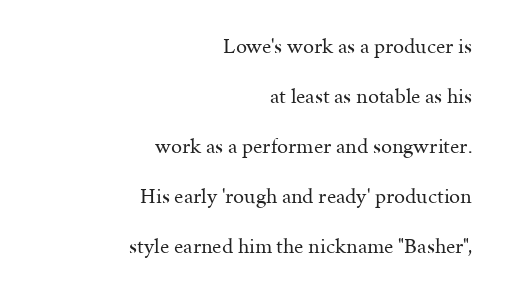
The weight tops out at a normal text grade. Alignment: flush right. Posture: vertical. Just letters on the line, the space beneath them empty. You could call the tracking neutral — neither tight nor loose.
